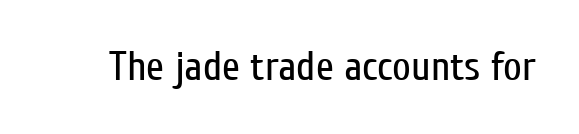
I'd call this a sans setting — the letters go barefoot. Counters stay open thanks to moderate or lighter strokes. Is this a fixed-width face? No — the glyphs have proportional, varying widths. Honestly, there is no underline to notice here at all.
